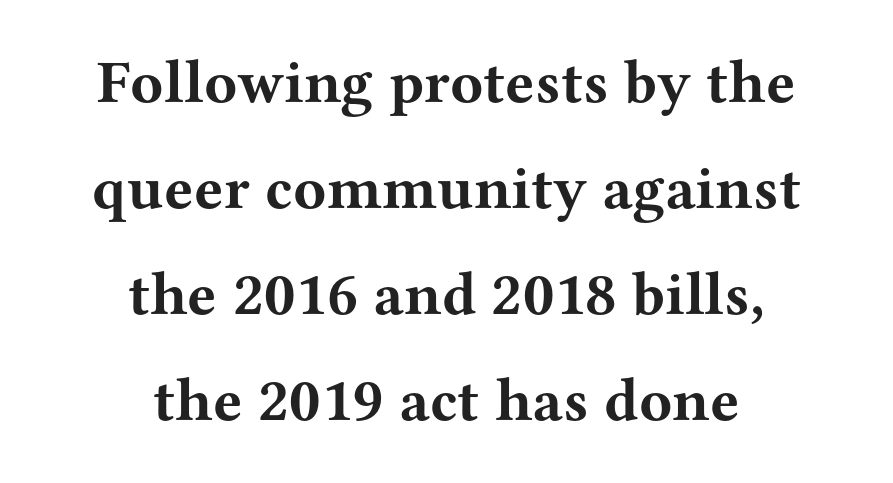
Q: Is the text bold? A: Yes.
Q: Is the text italic (slanted)? A: No, it is upright.
Q: Is the typeface a serif or a sans-serif typeface? A: Serif.
Q: Is the text underlined? A: No.
Q: How is the paragraph aligned? A: Centered.
Q: Is the spacing between letters normal or unusually wide? A: Normal.
Q: Width (condensed, normal, or wide)? A: Wide.
Q: Stroke contrast? A: Medium.
Q: x-height? A: Medium.
Q: Monospaced? A: No.
